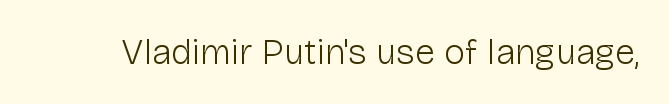
Each letter's strokes conclude bluntly, with no projecting serifs. Does the lettering tilt? It doesn't — this is upright. These lines are rendered in a variable-pitch font. The space directly below the letters is spotless.
